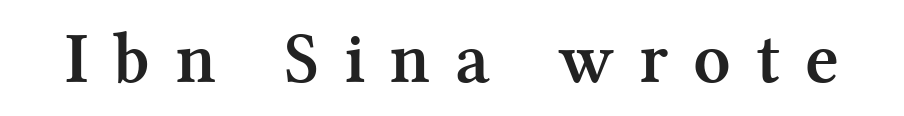
The image shows 73 px semibold serif type, upright; set unusually wide letter spacing (+0.34 em), not underlined; medium stroke contrast and a medium x-height.
